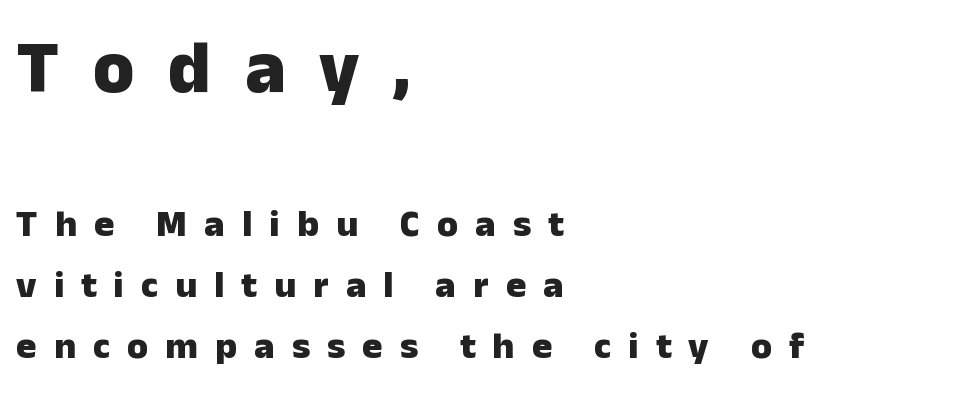
Q: Is the text bold? A: Yes.
Q: Is the text italic (slanted)? A: No, it is upright.
Q: Is the typeface a serif or a sans-serif typeface? A: Sans-serif.
Q: Is the text underlined? A: No.
Q: How is the paragraph aligned? A: Left-aligned.
Q: Is the spacing between letters normal or unusually wide? A: Unusually wide.
Q: Is the spacing between lines tight, normal or loose? A: Normal.
Q: Which block of text is set in a larger size, the first (top) or the second (bottom)? A: The first (top) one.
Q: Width (condensed, normal, or wide)? A: Normal.
Q: Stroke contrast? A: Low.
Q: x-height? A: Medium.
Q: Monospaced? A: No.
